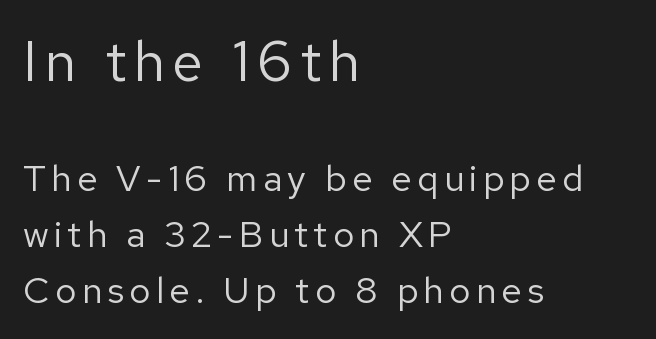
Underline: absent. This is roman type, the default non-slanted kind. A student would call this left alignment; a typographer would say flush left, rag right. Serifs: no, the terminals of the letterforms are clean.
